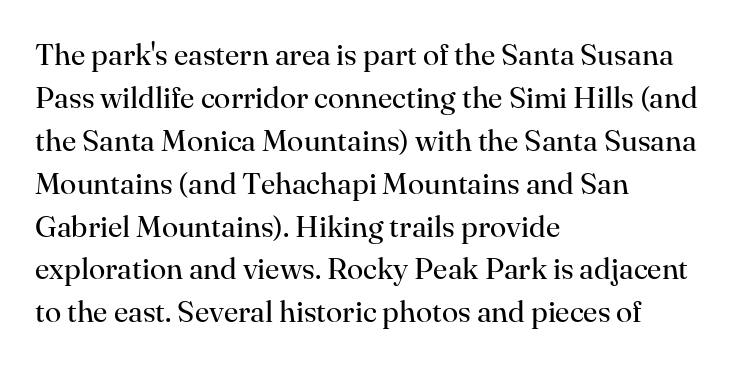
Q: Is the text bold? A: No.
Q: Is the text italic (slanted)? A: No, it is upright.
Q: Is the typeface a serif or a sans-serif typeface? A: Serif.
Q: Is the text underlined? A: No.
Q: How is the paragraph aligned? A: Left-aligned.
Q: Is the spacing between letters normal or unusually wide? A: Normal.
Q: Is the spacing between lines tight, normal or loose? A: Normal.
Q: Width (condensed, normal, or wide)? A: Normal.
Q: Stroke contrast? A: High.
Q: x-height? A: Small.
Q: Monospaced? A: No.
